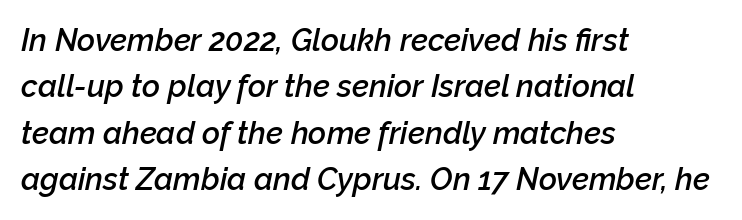
A classic flush-left, rag-right setting is used for this passage. Stroke thickness is moderately raised; the sample reads as semibold. Glance below the letters and you will spot only blank space. Honestly, the row spacing looks completely unremarkable.
